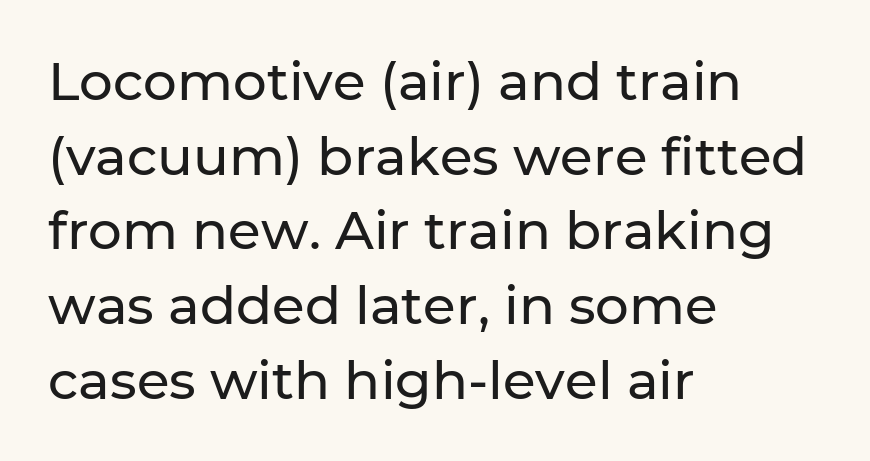
Character widths vary here, with narrow letters taking less room than wide ones. The passage shown is not underscored anywhere. The lines sit at an ordinary, default distance from one another. A student would call this left alignment; a typographer would say flush left, rag right.
